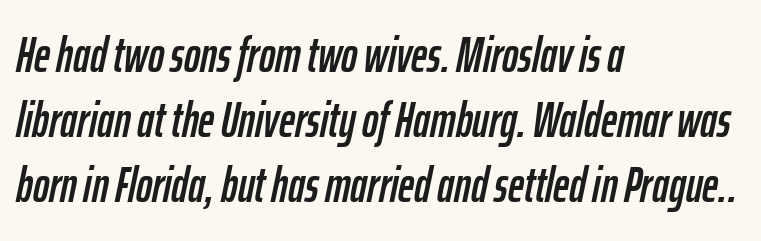
The image shows 49 px condensed type, italic (leaning right); set left-aligned, normal line spacing (1.33x), normal letter spacing, not underlined; low stroke contrast and a medium x-height.
